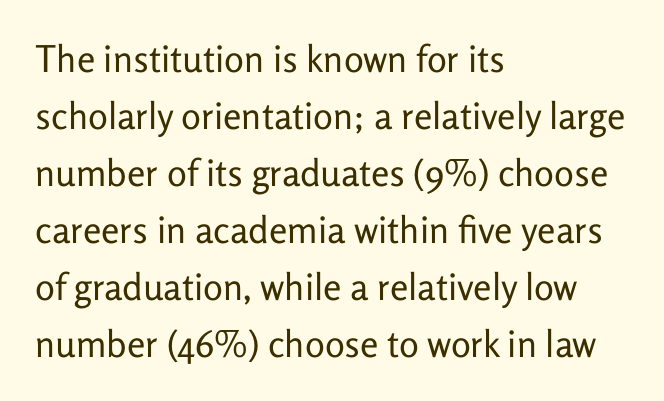
The type sits square on the baseline with zero lean. The letterforms sit shoulder to shoulder at normal distance. Honestly, the row spacing looks completely unremarkable. Letterform terminals end flat and unadorned throughout the passage. The font is comparable to plain body text, perhaps lighter. The area under the type is left untouched.
